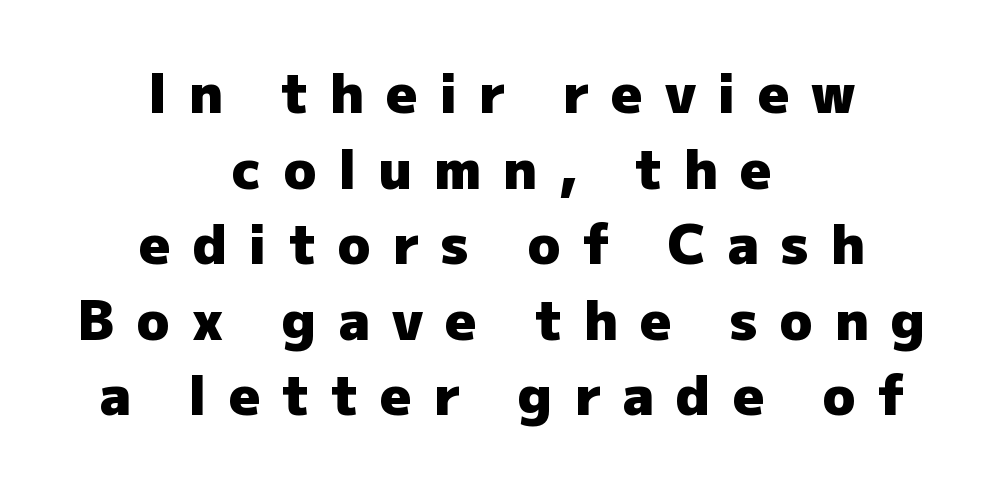
The baseline area is clear. Nope, not italic — everything's standing straight. There is plenty of visible air inserted between adjacent glyphs. The rendering uses natural spacing where letterforms have individual widths. Evenly set lines give the paragraph a standard silhouette.
